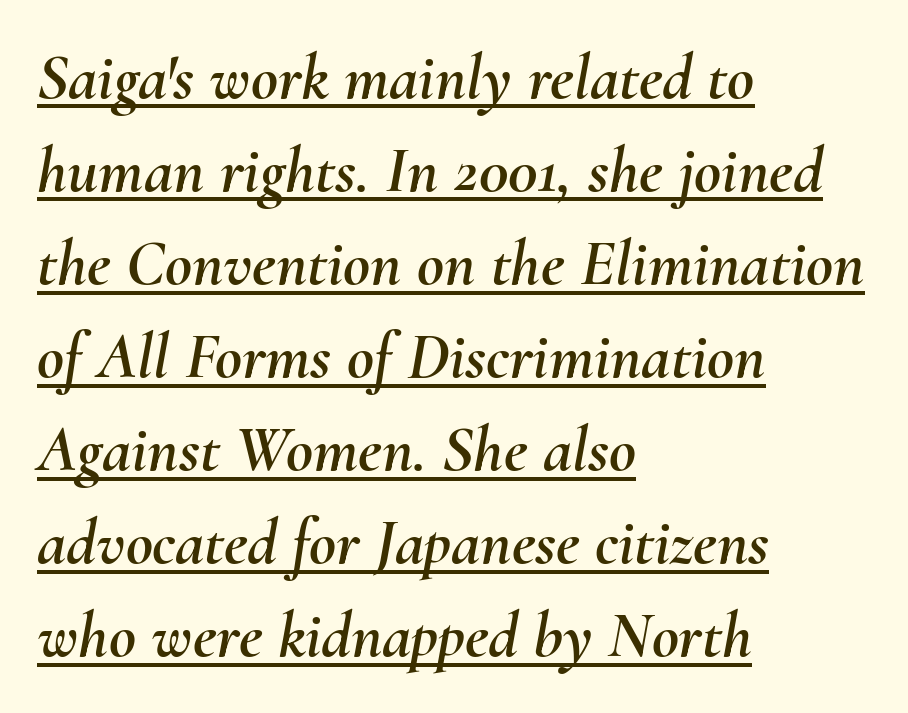
Q: Is the text italic (slanted)? A: Yes, it leans right by about 10 degrees.
Q: Is the text underlined? A: Yes.
Q: How is the paragraph aligned? A: Left-aligned.
Q: Is the spacing between letters normal or unusually wide? A: Normal.
Q: Is the spacing between lines tight, normal or loose? A: Normal.
Q: Width (condensed, normal, or wide)? A: Normal.
Q: Stroke contrast? A: Medium.
Q: x-height? A: Small.
Q: Monospaced? A: No.
